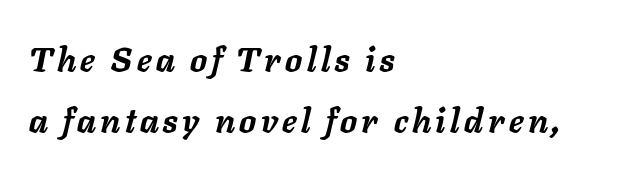
The image shows 34 px semibold type, italic (leaning right); set left-aligned, line spacing 1.79x, not underlined; low stroke contrast and a medium x-height.
